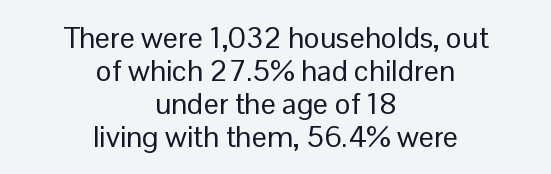
The rendering uses natural spacing where letterforms have individual widths. Characters follow at the spacing the type designer built in. The type family on display is of the sans-serif kind. Quick note: not italic, upright. Short and long lines alike share a common midpoint. Any mark beneath the type? The region is blank.
